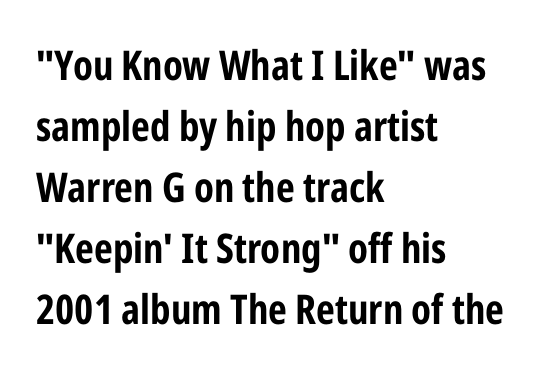
Q: Is the text bold? A: Yes.
Q: Is the text italic (slanted)? A: No, it is upright.
Q: Is the typeface a serif or a sans-serif typeface? A: Sans-serif.
Q: Is the text underlined? A: No.
Q: How is the paragraph aligned? A: Left-aligned.
Q: Is the spacing between letters normal or unusually wide? A: Normal.
Q: Is the spacing between lines tight, normal or loose? A: Normal.
Q: Width (condensed, normal, or wide)? A: Condensed.
Q: Stroke contrast? A: Low.
Q: x-height? A: Medium.
Q: Monospaced? A: No.
